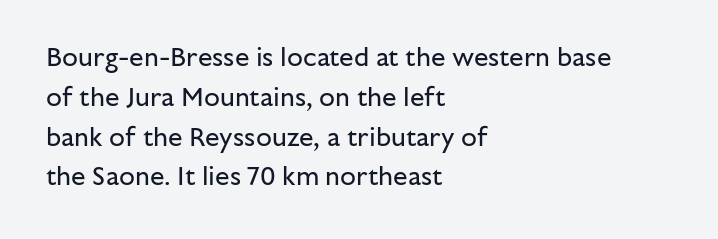
The image shows 26 px text type, upright; set left-aligned, normal line spacing (1.53x), normal letter spacing, not underlined.
